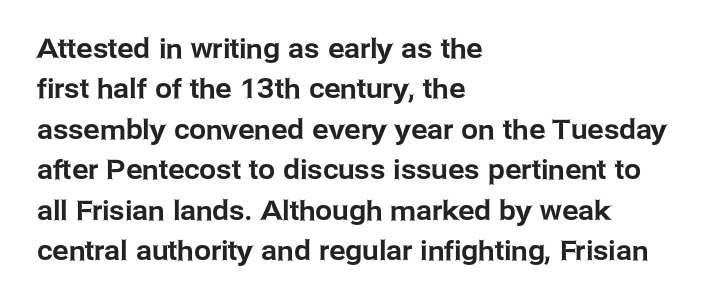
{"italic": "no", "underline": "no", "align": "left", "line_spacing": "normal", "line_spacing_ratio": 1.5, "letter_spacing": "normal", "letter_spacing_em": 0.0, "glyph_px": 27}
